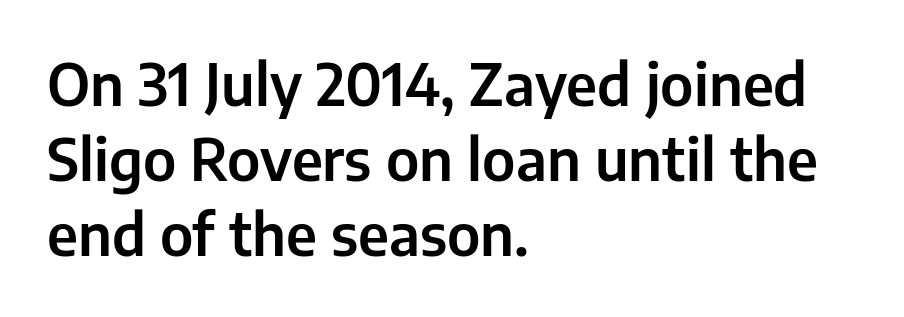
The image shows 57 px sans-serif type, upright; set left-aligned, normal line spacing (1.32x), normal letter spacing, not underlined; low stroke contrast and a medium x-height.
